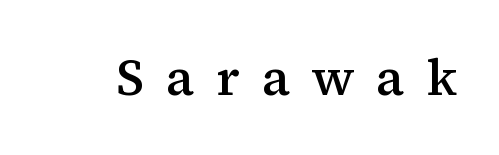
Q: Is the text bold? A: Semi-bold.
Q: Is the text italic (slanted)? A: No, it is upright.
Q: Is the typeface a serif or a sans-serif typeface? A: Serif.
Q: Is the text underlined? A: No.
Q: Is the spacing between letters normal or unusually wide? A: Unusually wide.
Q: Width (condensed, normal, or wide)? A: Normal.
Q: Stroke contrast? A: Medium.
Q: x-height? A: Medium.
Q: Monospaced? A: No.
